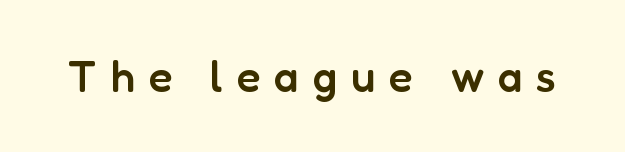
{"serif": "no", "italic": "no", "bold": "semi", "weight": "semibold", "width": "normal", "stroke_contrast": "low", "x_height": "medium", "monospaced": "no", "underline": "no", "letter_spacing": "wide", "letter_spacing_em": 0.31, "glyph_px": 44}
